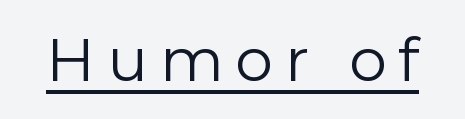
{"serif": "no", "italic": "no", "bold": "no", "weight": "regular", "width": "normal", "stroke_contrast": "low", "x_height": "medium", "monospaced": "no", "underline": "yes", "letter_spacing": "wide", "letter_spacing_em": 0.2, "glyph_px": 60}
